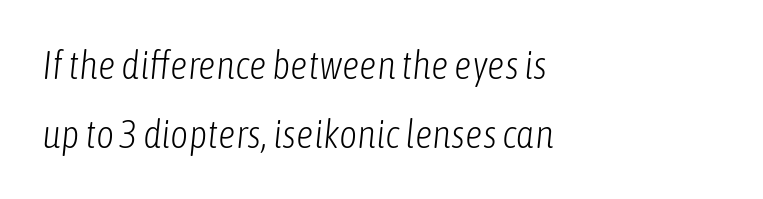
Q: Is the text bold? A: No.
Q: Is the text italic (slanted)? A: Yes, it leans right by about 6 degrees.
Q: Is the text underlined? A: No.
Q: How is the paragraph aligned? A: Left-aligned.
Q: Is the spacing between letters normal or unusually wide? A: Normal.
Q: Width (condensed, normal, or wide)? A: Condensed.
Q: Stroke contrast? A: Low.
Q: x-height? A: Medium.
Q: Monospaced? A: No.
